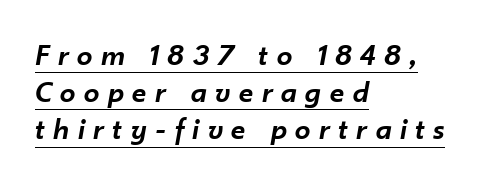
Q: Is the text bold? A: Semi-bold.
Q: Is the text italic (slanted)? A: Yes, it leans right by about 10 degrees.
Q: Is the text underlined? A: Yes.
Q: How is the paragraph aligned? A: Left-aligned.
Q: Is the spacing between letters normal or unusually wide? A: Unusually wide.
Q: Width (condensed, normal, or wide)? A: Normal.
Q: Stroke contrast? A: Low.
Q: x-height? A: Small.
Q: Monospaced? A: No.
